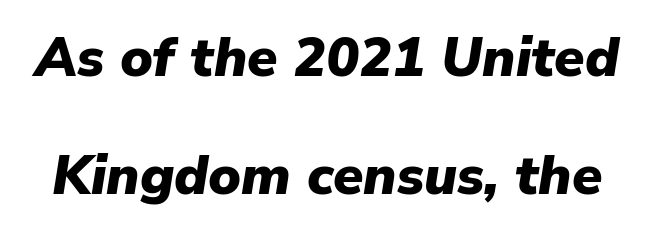
{"italic": "yes", "lean": "right", "slant_degrees": 9, "bold": "yes", "weight": "heavy", "width": "normal", "stroke_contrast": "low", "x_height": "medium", "monospaced": "no", "underline": "no", "line_spacing": "loose", "line_spacing_ratio": 2.14, "letter_spacing": "normal", "letter_spacing_em": 0.0, "glyph_px": 55}
